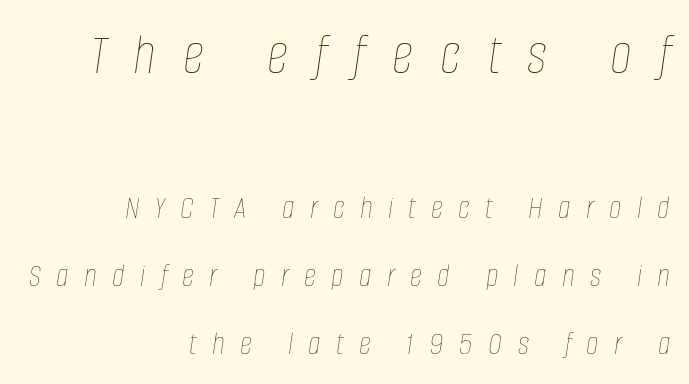
The image shows 60 px thin, condensed type, italic (leaning right); set right-aligned, loose line spacing (2.0x), unusually wide letter spacing (+0.45 em), not underlined; the first (top) block is 1.76x larger; low stroke contrast and a large x-height.
